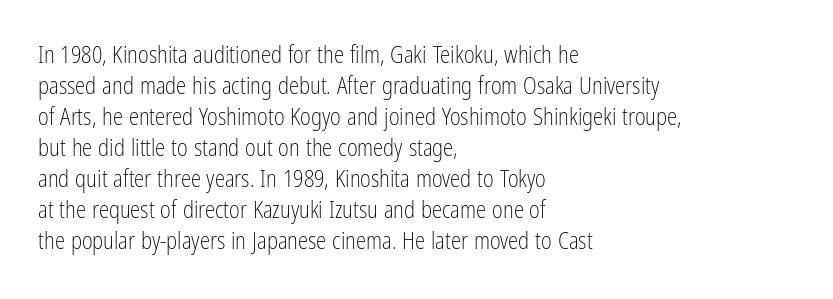
Q: Is the text bold? A: No.
Q: Is the text italic (slanted)? A: No, it is upright.
Q: Is the text underlined? A: No.
Q: How is the paragraph aligned? A: Left-aligned.
Q: Is the spacing between letters normal or unusually wide? A: Normal.
Q: Is the spacing between lines tight, normal or loose? A: Normal.
